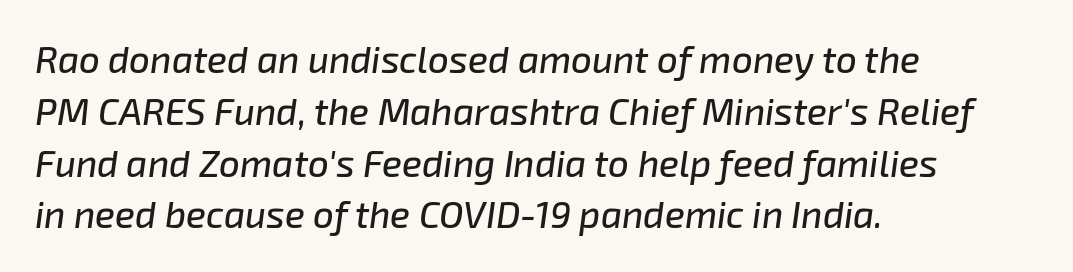
{"italic": "yes", "lean": "right", "slant_degrees": 8, "width": "normal", "stroke_contrast": "low", "x_height": "medium", "monospaced": "no", "underline": "no", "align": "left", "line_spacing": "normal", "line_spacing_ratio": 1.4, "letter_spacing": "normal", "letter_spacing_em": 0.0, "glyph_px": 37}
